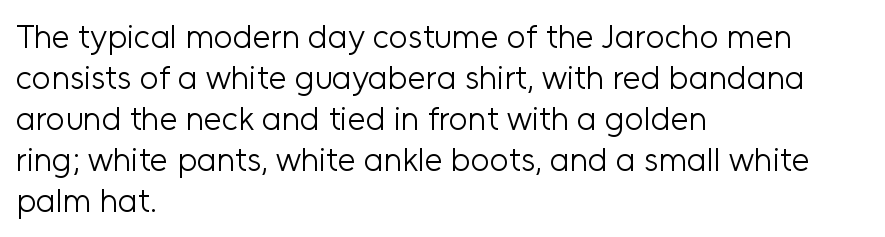
The image shows 33 px light sans-serif type, upright; set left-aligned, line spacing 1.24x, normal letter spacing, not underlined; low stroke contrast and a medium x-height.
